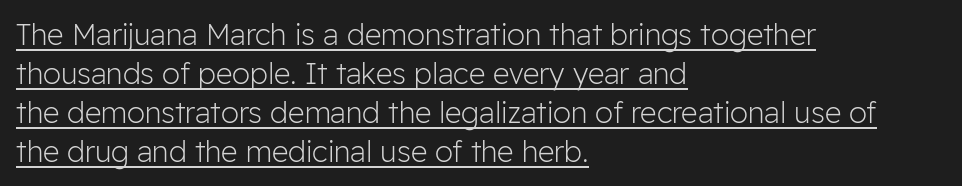
Q: Is the text bold? A: No.
Q: Is the text italic (slanted)? A: No, it is upright.
Q: Is the typeface a serif or a sans-serif typeface? A: Sans-serif.
Q: Is the text underlined? A: Yes.
Q: How is the paragraph aligned? A: Left-aligned.
Q: Is the spacing between letters normal or unusually wide? A: Normal.
Q: Is the spacing between lines tight, normal or loose? A: Normal.
Q: Width (condensed, normal, or wide)? A: Normal.
Q: Stroke contrast? A: Low.
Q: x-height? A: Medium.
Q: Monospaced? A: No.
